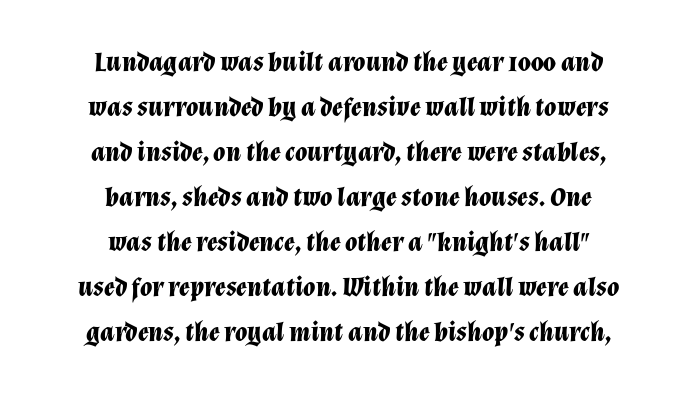
{"italic": "yes", "lean": "right", "slant_degrees": 12, "bold": "yes", "weight": "bold", "width": "normal", "stroke_contrast": "low", "x_height": "medium", "monospaced": "no", "underline": "no", "align": "center", "line_spacing": "normal", "line_spacing_ratio": 1.61, "letter_spacing": "normal", "letter_spacing_em": 0.0, "glyph_px": 28}
